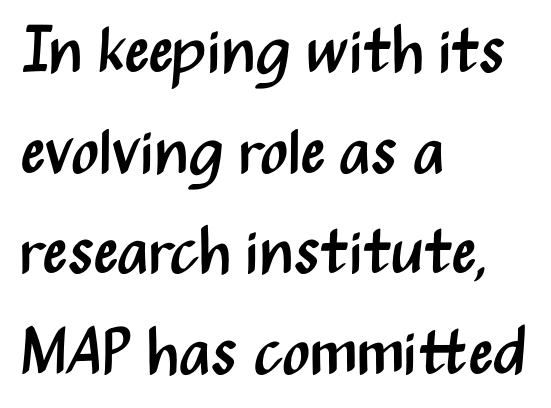
{"serif": "no", "italic": "no", "bold": "no", "weight": "regular", "width": "condensed", "stroke_contrast": "medium", "x_height": "medium", "monospaced": "no", "underline": "no", "align": "left", "line_spacing": "normal", "line_spacing_ratio": 1.55, "letter_spacing": "normal", "letter_spacing_em": 0.0, "glyph_px": 65}
